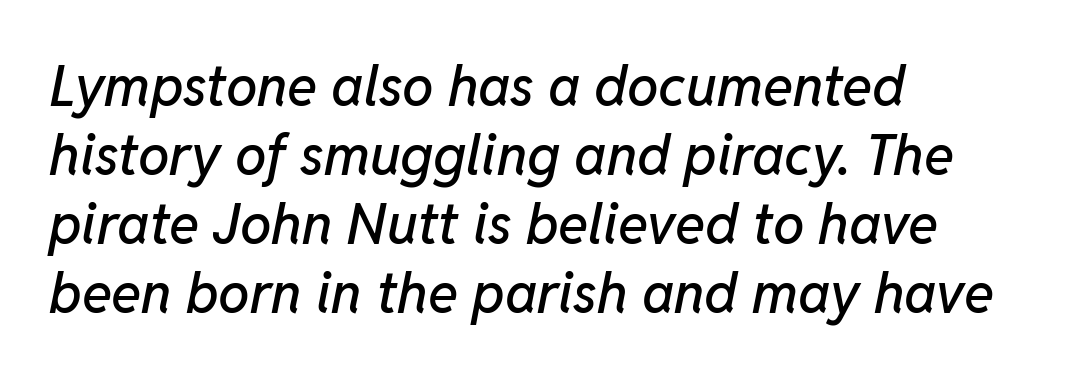
Q: Is the text italic (slanted)? A: Yes, it leans right by about 11 degrees.
Q: Is the text underlined? A: No.
Q: How is the paragraph aligned? A: Left-aligned.
Q: Is the spacing between letters normal or unusually wide? A: Normal.
Q: Width (condensed, normal, or wide)? A: Normal.
Q: Stroke contrast? A: Low.
Q: x-height? A: Medium.
Q: Monospaced? A: No.
